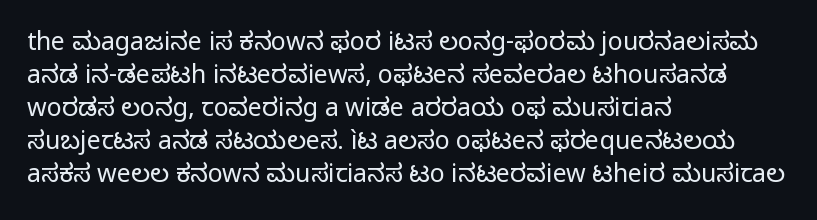
The setting favours the left margin, as ordinary paragraphs usually do. The letters stand upright; this is a roman face. Does the leading feel generous? No, just average. The passage shown has conventional tracking throughout. Each stroke keeps to a modest, everyday thickness or less.
